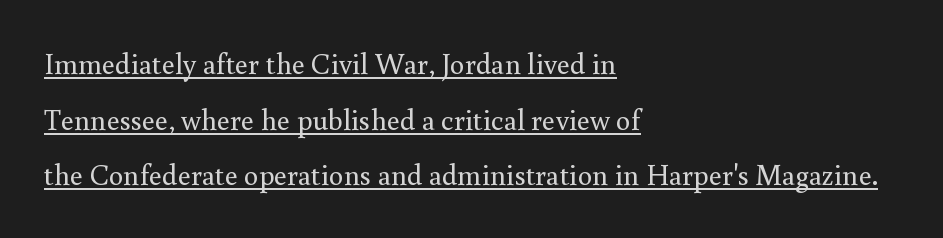
Does the lettering tilt? It doesn't — this is upright. One-word summary of the alignment: left. This sample uses plain, unmodified letter spacing. Beneath each row of characters lies a ruled line. Weight: regular or lighter. Do the characters align in a grid? No, the font is proportional.
